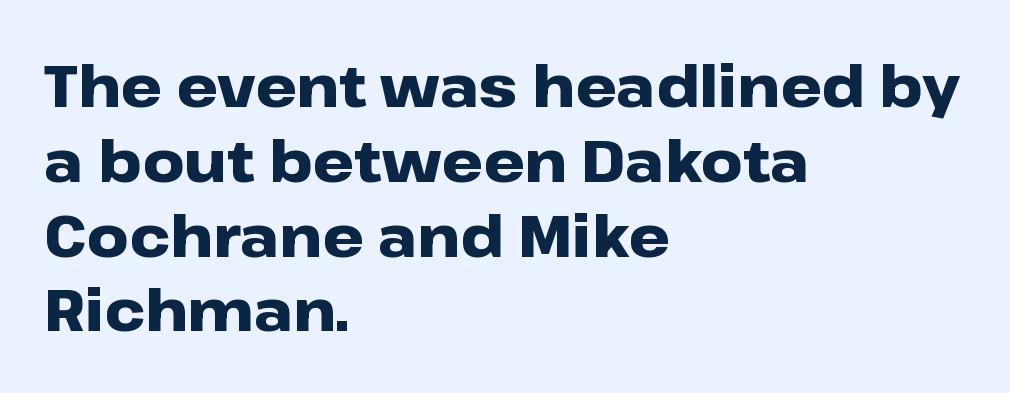
This rendering employs a face without finishing strokes, i.e., a sans-serif. Rendered with straight, roman letterforms. Note the varied advance widths — an 'i' is clearly narrower than an 'm'. Thick stems and heavy bowls — unmistakably bold. Leading: standard. The text block is weighted toward the left margin, trailing off unevenly rightward.
